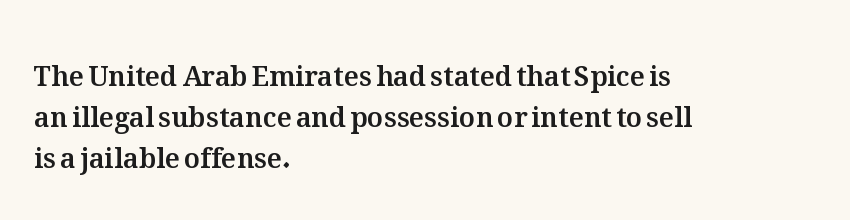
Underlining? Definitely not there. The passage shown stacks its lines at a standard gap. Tall strokes in this sample are plumb rather than angled. Is the block centered? No — it sits flush against the left margin.
